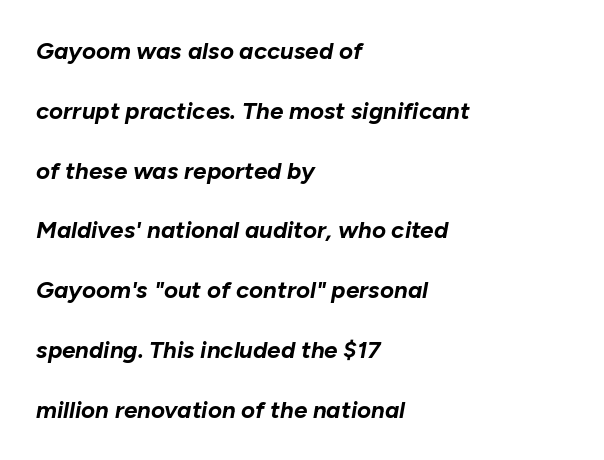
Q: Is the text bold? A: Yes.
Q: Is the text italic (slanted)? A: Yes, it leans right by about 10 degrees.
Q: Is the text underlined? A: No.
Q: How is the paragraph aligned? A: Left-aligned.
Q: Is the spacing between letters normal or unusually wide? A: Normal.
Q: Is the spacing between lines tight, normal or loose? A: Loose.
